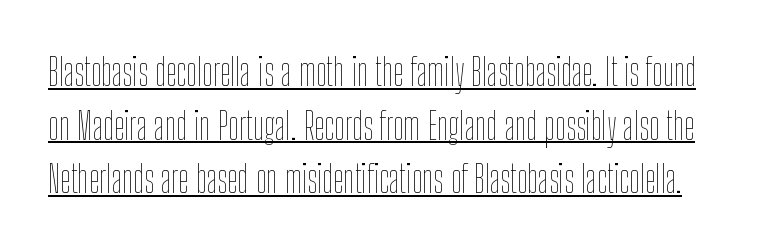
Letters have the restrained weight of plain body copy at most. In terms of leading, this rendering sits right in the middle. Glance below the letters and you will spot a drawn line. Here the glyphs are tracked normally, forming tight word shapes. The lettering holds an erect, upright posture throughout.
